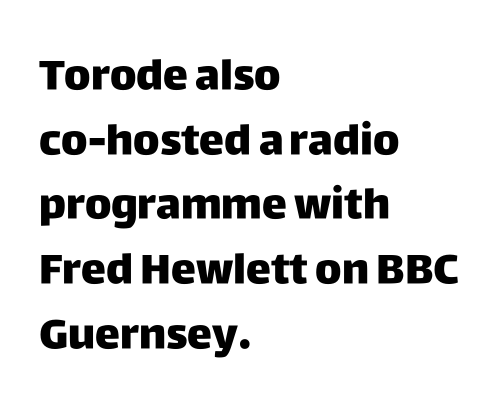
{"serif": "no", "italic": "no", "width": "normal", "stroke_contrast": "low", "x_height": "large", "monospaced": "no", "underline": "no", "align": "left", "line_spacing": "normal", "line_spacing_ratio": 1.54, "letter_spacing": "normal", "letter_spacing_em": 0.0, "glyph_px": 42}
